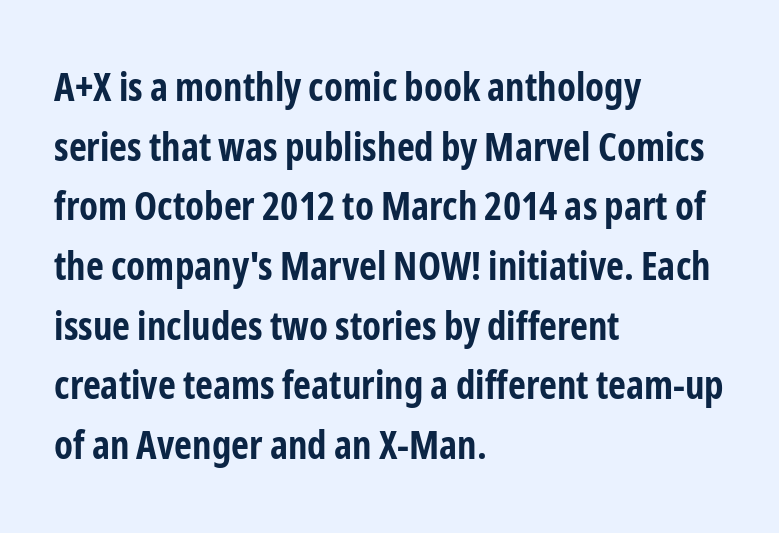
When letters stand straight like this, we call the style roman or upright. The rendering anchors every line to the left-hand side. Has an underline been added? It has not. To sum up the face: it is a sans, with no serifs. Looks like regular typesetting: each glyph gets only the width it needs.
